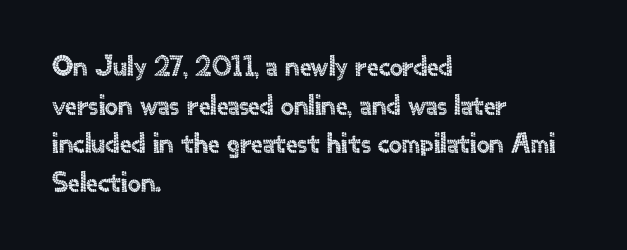
Q: Is the text italic (slanted)? A: No, it is upright.
Q: Is the typeface a serif or a sans-serif typeface? A: Sans-serif.
Q: Is the text underlined? A: No.
Q: How is the paragraph aligned? A: Left-aligned.
Q: Is the spacing between letters normal or unusually wide? A: Normal.
Q: Is the spacing between lines tight, normal or loose? A: Normal.
Q: Width (condensed, normal, or wide)? A: Normal.
Q: x-height? A: Small.
Q: Monospaced? A: No.
